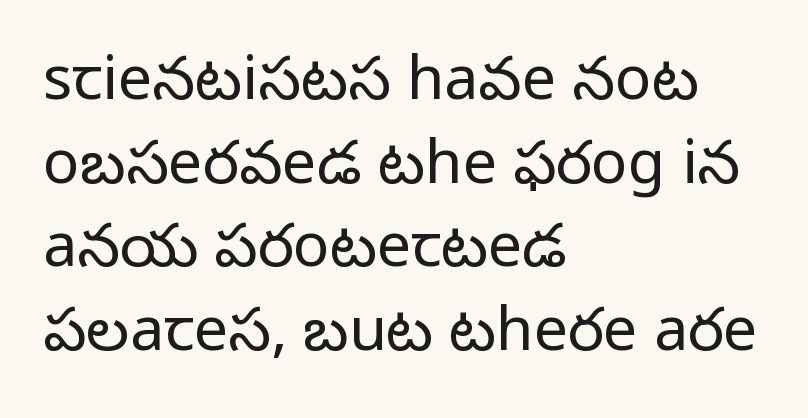
There is no visible air inserted between adjacent glyphs. Nothing heavy about these letters — not bold at all. Horizontally, the lines are justified to the leading edge only. Proportional: the letters do not fall into vertical columns. Ascenders rise straight up at ninety degrees.
